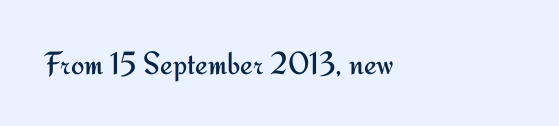
The image shows 32 px regular-weight sans-serif type, upright; set left-aligned, normal letter spacing, not underlined; medium stroke contrast and a small x-height.
